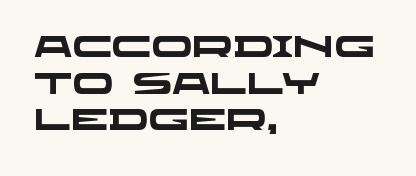
The image shows 30 px heavy, wide sans-serif type; set left-aligned, line spacing 1.22x, normal letter spacing, not underlined; low stroke contrast and a large x-height.
